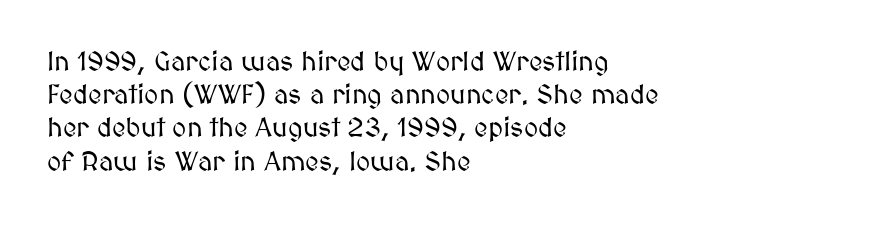
Q: Is the text italic (slanted)? A: No, it is upright.
Q: Is the text underlined? A: No.
Q: How is the paragraph aligned? A: Left-aligned.
Q: Is the spacing between letters normal or unusually wide? A: Normal.
